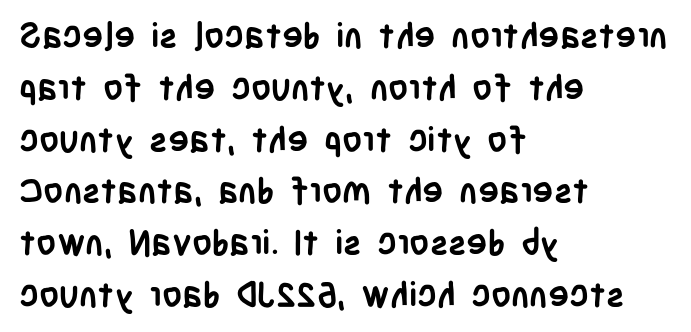
Note the varied advance widths — an 'i' is clearly narrower than an 'm'. The font is running at its bold setting. Typographically, this falls in the sans-serif category. Words appear dense and cohesive because spacing is normal.
